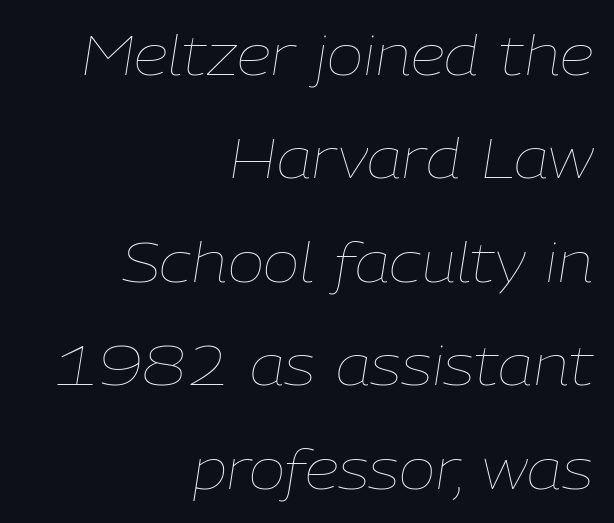
The image shows 55 px thin type, italic (leaning right); set right-aligned, line spacing 1.88x, normal letter spacing, not underlined; low stroke contrast and a medium x-height.
